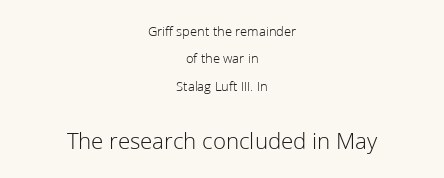
The image shows 24 px text type, upright; set centered, loose line spacing (1.96x), normal letter spacing, not underlined; the second (bottom) block is 1.71x larger.
